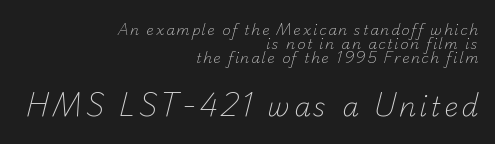
Closely set lines give the paragraph a compact silhouette. Bare-footed words on every line. Typeset ragged left — the right edge is the straight one. Counters stay open thanks to moderate or lighter strokes. Between these two stacked blocks, the lower one wins on size.
